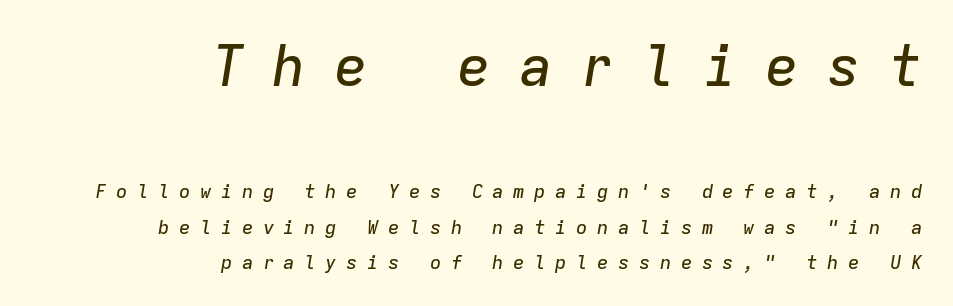
Q: Is the text italic (slanted)? A: Yes, it leans right by about 9 degrees.
Q: Is the text underlined? A: No.
Q: How is the paragraph aligned? A: Right-aligned.
Q: Is the spacing between letters normal or unusually wide? A: Unusually wide.
Q: Which block of text is set in a larger size, the first (top) or the second (bottom)? A: The first (top) one.
Q: Width (condensed, normal, or wide)? A: Normal.
Q: Stroke contrast? A: Low.
Q: x-height? A: Medium.
Q: Monospaced? A: Yes.
